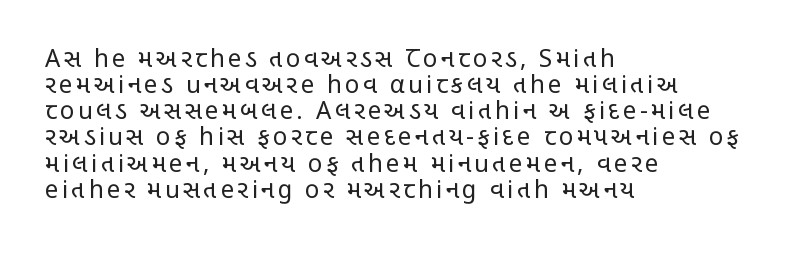
Q: Is the text bold? A: No.
Q: Is the text italic (slanted)? A: No, it is upright.
Q: Is the text underlined? A: No.
Q: How is the paragraph aligned? A: Left-aligned.
Q: Is the spacing between lines tight, normal or loose? A: Tight.
